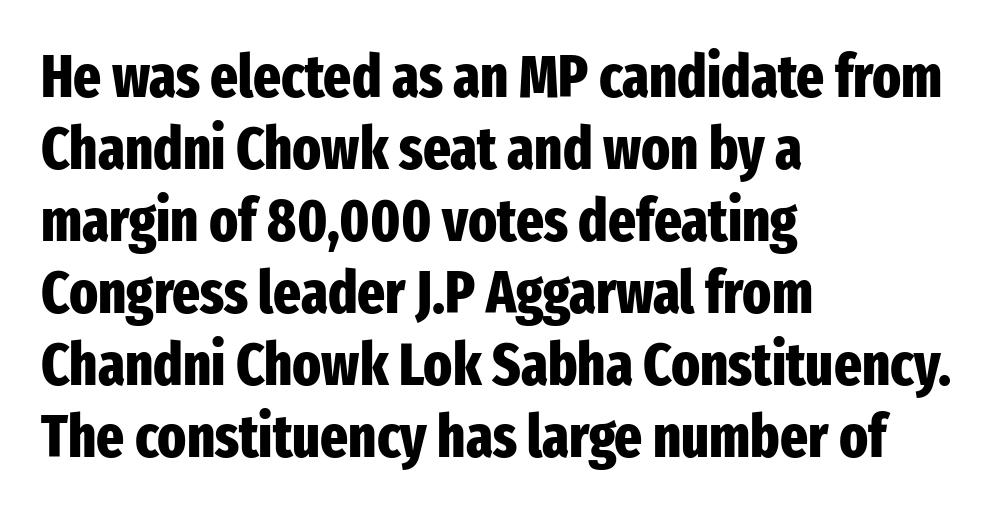
The image shows 59 px heavy, condensed sans-serif type, upright; set left-aligned, line spacing 1.22x, normal letter spacing, not underlined; low stroke contrast and a medium x-height.
